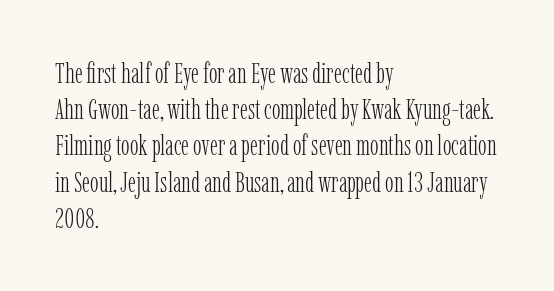
Q: Is the text bold? A: No.
Q: Is the text italic (slanted)? A: No, it is upright.
Q: Is the typeface a serif or a sans-serif typeface? A: Serif.
Q: Is the text underlined? A: No.
Q: How is the paragraph aligned? A: Left-aligned.
Q: Is the spacing between letters normal or unusually wide? A: Normal.
Q: Is the spacing between lines tight, normal or loose? A: Normal.
Q: Width (condensed, normal, or wide)? A: Condensed.
Q: Stroke contrast? A: Low.
Q: x-height? A: Medium.
Q: Monospaced? A: No.
